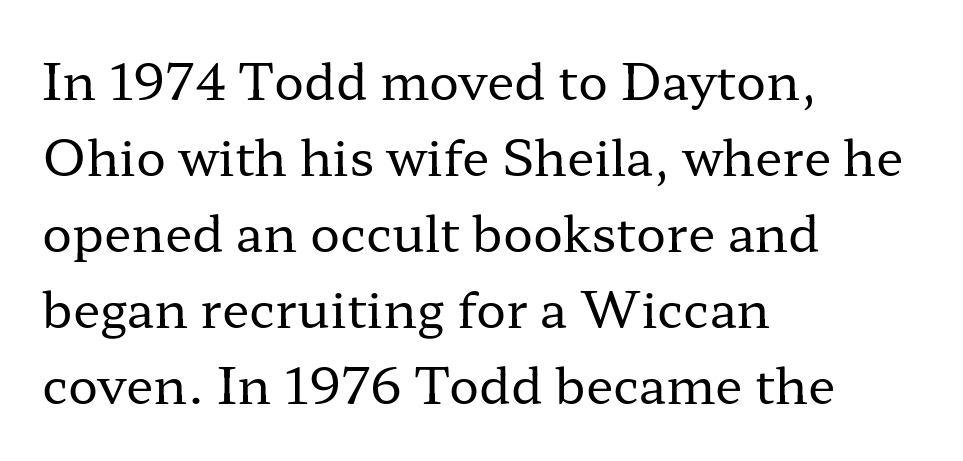
The image shows 50 px regular-weight, wide serif type, upright; set left-aligned, normal line spacing (1.52x), normal letter spacing, not underlined; low stroke contrast and a medium x-height.
